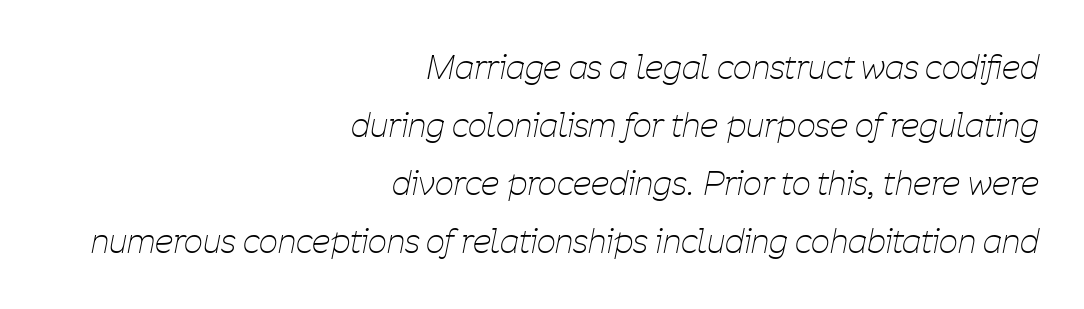
The image shows 33 px thin, condensed type, italic (leaning right); set right-aligned, line spacing 1.76x, normal letter spacing, not underlined; low stroke contrast and a medium x-height.
